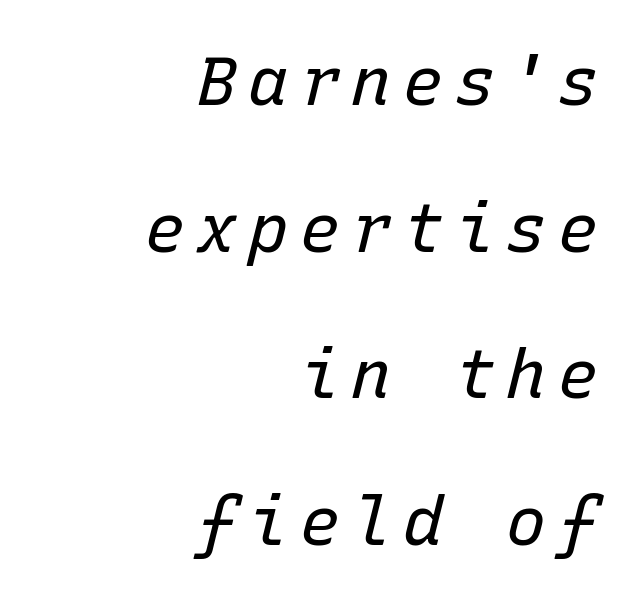
Type without underlining. Vertically, the passage feels expansive, rows floating well apart. No letter is thick-stroked: the sample isn't bold. Would a proofreader flag this as italicized? Yes.
